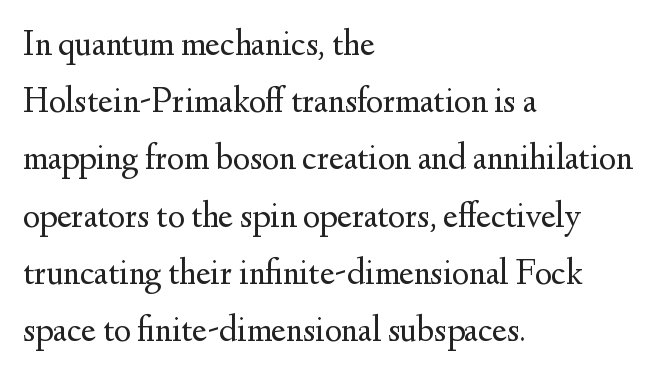
Q: Is the text bold? A: No.
Q: Is the text italic (slanted)? A: No, it is upright.
Q: Is the typeface a serif or a sans-serif typeface? A: Serif.
Q: Is the text underlined? A: No.
Q: How is the paragraph aligned? A: Left-aligned.
Q: Is the spacing between letters normal or unusually wide? A: Normal.
Q: Is the spacing between lines tight, normal or loose? A: Normal.
Q: Width (condensed, normal, or wide)? A: Normal.
Q: Stroke contrast? A: Medium.
Q: x-height? A: Small.
Q: Monospaced? A: No.
